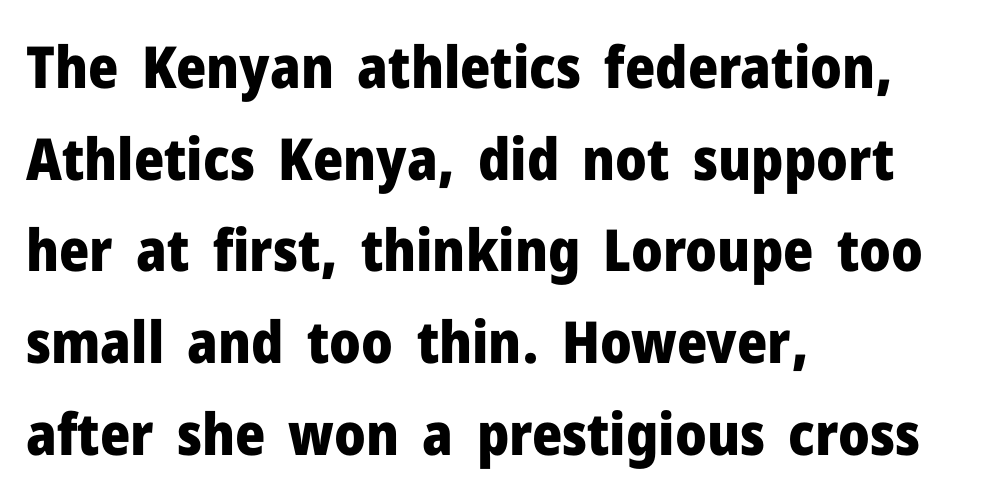
This block has exactly the height ordinary leading produces. Quick note: not italic, upright. The rendering uses natural spacing where letterforms have individual widths. Letterform terminals end flat and unadorned throughout the passage. Standard letterfit; no display-style spreading of the glyphs.
